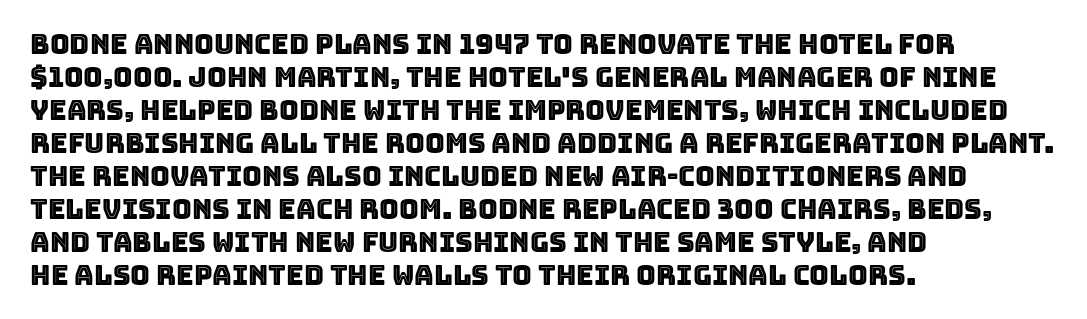
Q: Is the text italic (slanted)? A: No, it is upright.
Q: Is the text underlined? A: No.
Q: How is the paragraph aligned? A: Left-aligned.
Q: Is the spacing between letters normal or unusually wide? A: Normal.
